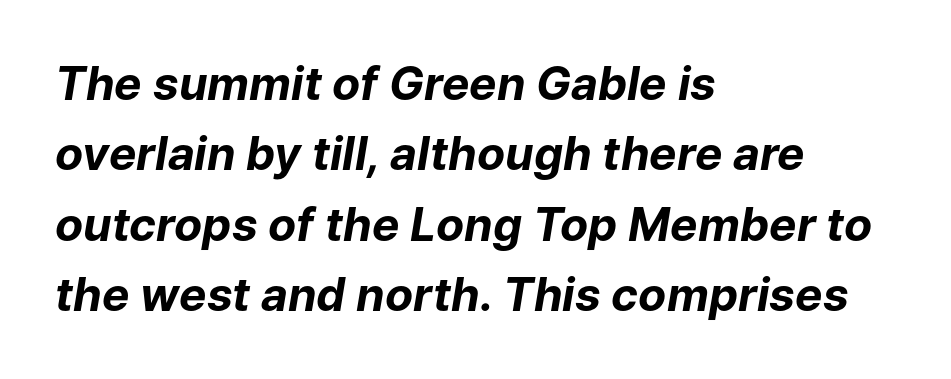
The image shows 46 px bold type, italic (leaning right); set left-aligned, normal line spacing (1.53x), normal letter spacing, not underlined; low stroke contrast and a medium x-height.
